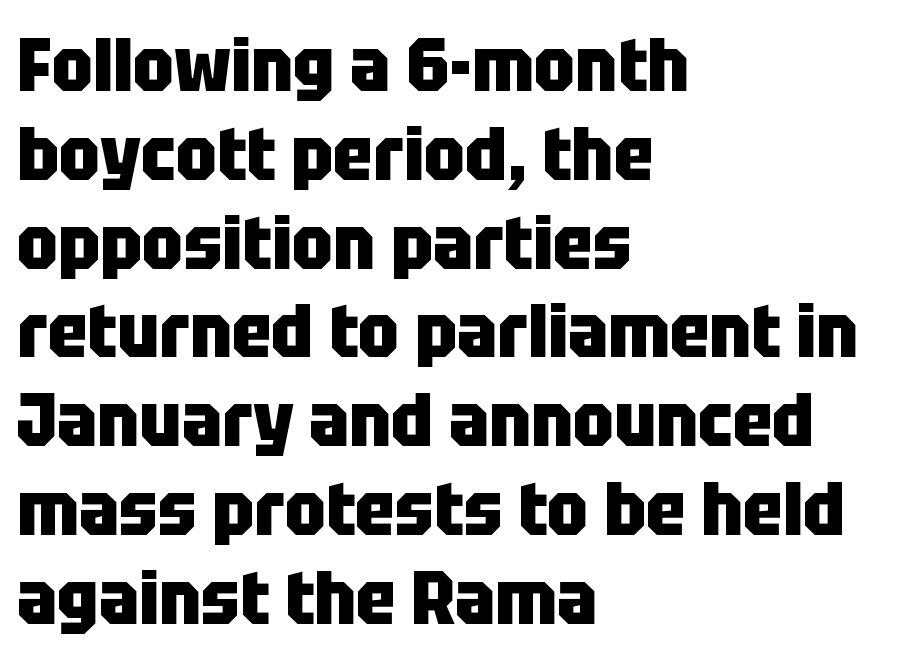
Q: Is the text bold? A: Yes.
Q: Is the text italic (slanted)? A: No, it is upright.
Q: Is the typeface a serif or a sans-serif typeface? A: Sans-serif.
Q: Is the text underlined? A: No.
Q: How is the paragraph aligned? A: Left-aligned.
Q: Is the spacing between letters normal or unusually wide? A: Normal.
Q: Width (condensed, normal, or wide)? A: Condensed.
Q: Stroke contrast? A: Low.
Q: x-height? A: Large.
Q: Monospaced? A: No.
